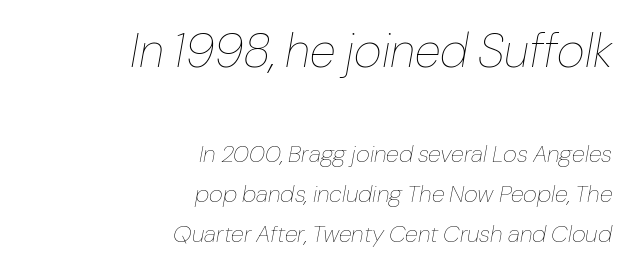
The image shows 48 px thin type, italic (leaning right); set right-aligned, normal line spacing (1.67x), normal letter spacing, not underlined; the first (top) block is 2.0x larger; low stroke contrast and a medium x-height.
